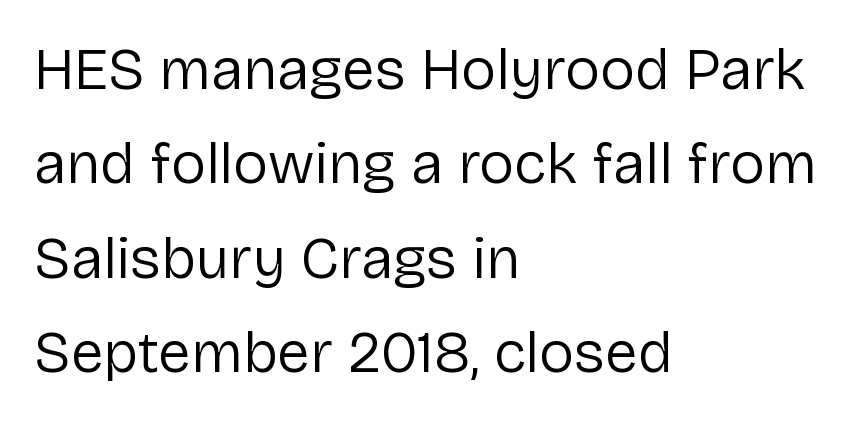
The image shows 59 px regular-weight sans-serif type, upright; set left-aligned, normal line spacing (1.6x), normal letter spacing, not underlined; low stroke contrast and a medium x-height.
